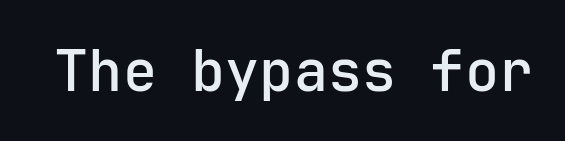
Q: Is the text bold? A: Semi-bold.
Q: Is the text italic (slanted)? A: No, it is upright.
Q: Is the typeface a serif or a sans-serif typeface? A: Sans-serif.
Q: Is the text underlined? A: No.
Q: Is the spacing between letters normal or unusually wide? A: Normal.
Q: Width (condensed, normal, or wide)? A: Normal.
Q: Stroke contrast? A: Low.
Q: x-height? A: Medium.
